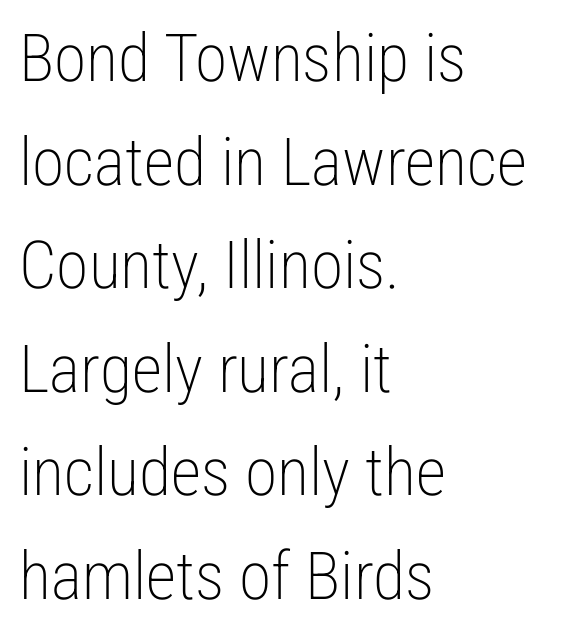
The designer left line spacing at the default. Italic? Not at all — the glyphs are vertical. Here the designer chose a conventional face with non-uniform glyph widths. Standard letterfit; no display-style spreading of the glyphs.
